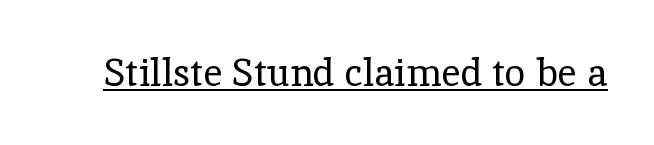
{"serif": "yes", "italic": "no", "bold": "no", "weight": "regular", "width": "normal", "x_height": "medium", "monospaced": "no", "underline": "yes", "letter_spacing": "normal", "letter_spacing_em": 0.0, "glyph_px": 38}
